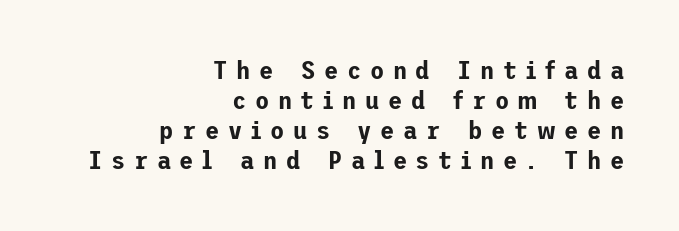
Q: Is the text italic (slanted)? A: No, it is upright.
Q: Is the text underlined? A: No.
Q: How is the paragraph aligned? A: Right-aligned.
Q: Is the spacing between letters normal or unusually wide? A: Unusually wide.
